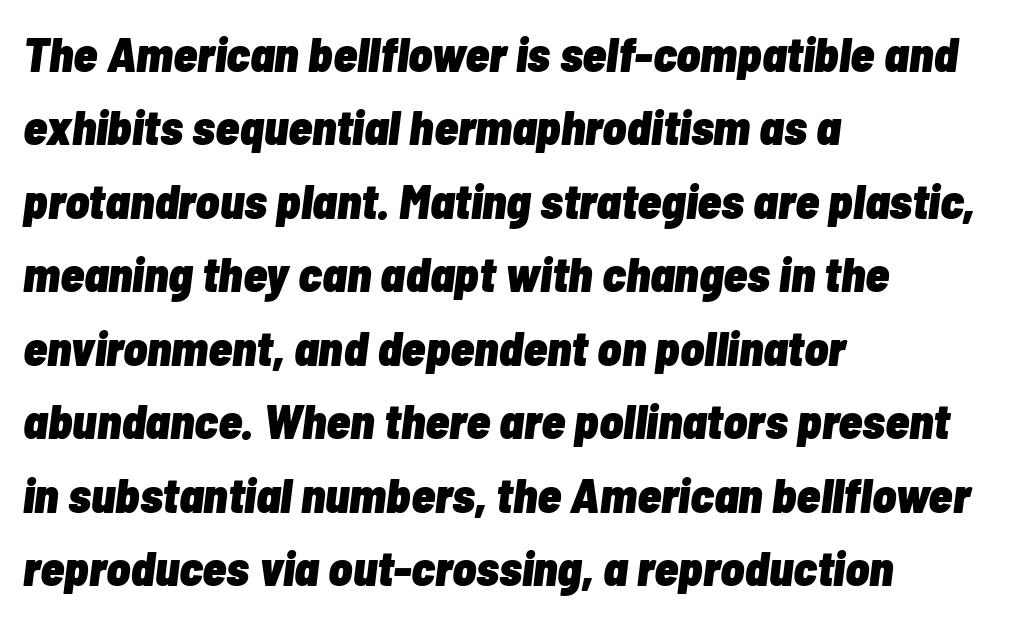
The image shows 49 px heavy, condensed type, italic (leaning right); set left-aligned, normal line spacing (1.5x), normal letter spacing, not underlined; low stroke contrast and a medium x-height.
